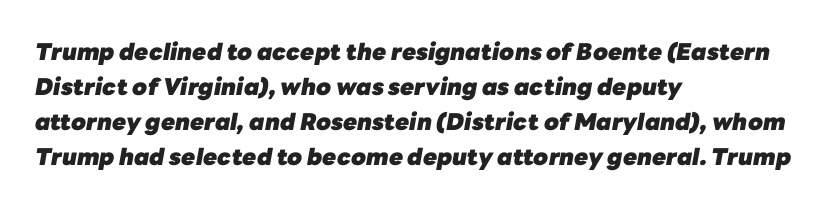
The image shows 23 px bold type, italic (leaning right); set left-aligned, normal line spacing (1.52x), normal letter spacing, not underlined.
